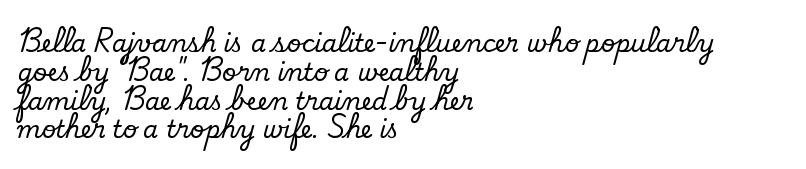
Q: Is the text italic (slanted)? A: Yes.
Q: Is the text underlined? A: No.
Q: How is the paragraph aligned? A: Left-aligned.
Q: Is the spacing between letters normal or unusually wide? A: Normal.
